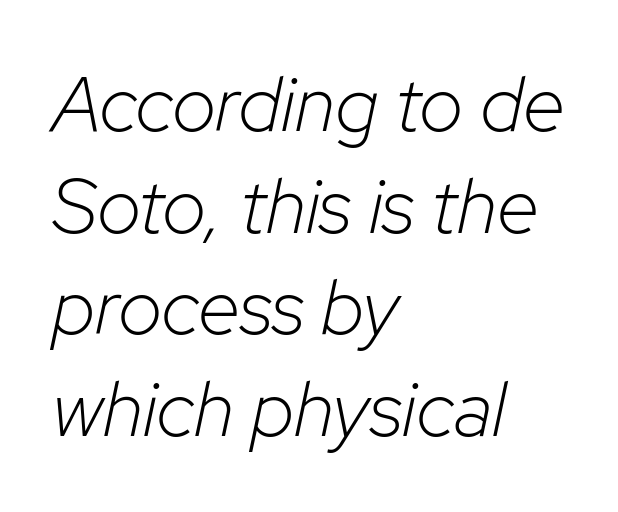
Weight: regular or lighter. The letters are slanted; this is an italic face. Is the block centered? No — it sits flush against the left margin. The baseline area is clear.
